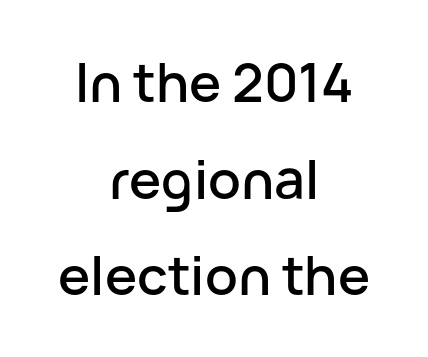
The image shows 54 px sans-serif type, upright; set centered, line spacing 1.79x, normal letter spacing, not underlined; low stroke contrast and a medium x-height.
